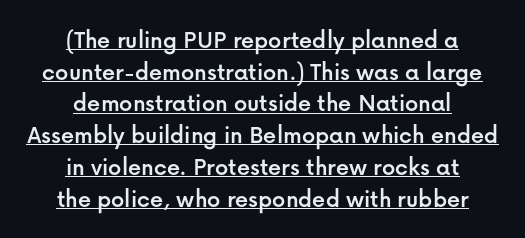
Q: Is the text italic (slanted)? A: No, it is upright.
Q: Is the text underlined? A: Yes.
Q: How is the paragraph aligned? A: Centered.
Q: Is the spacing between letters normal or unusually wide? A: Normal.
